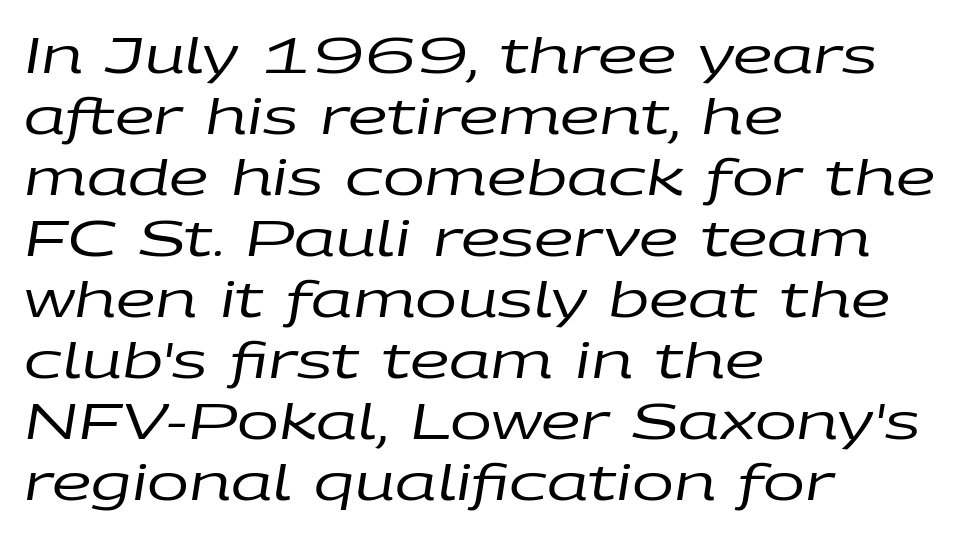
Glance below the letters and you will spot only blank space. Is the block centered? No — it sits flush against the left margin. Between one letter and the next there's only the usual sliver of space. Here the designer chose a conventional face with non-uniform glyph widths. This is oblique type, the kind used for emphasis or titles.
